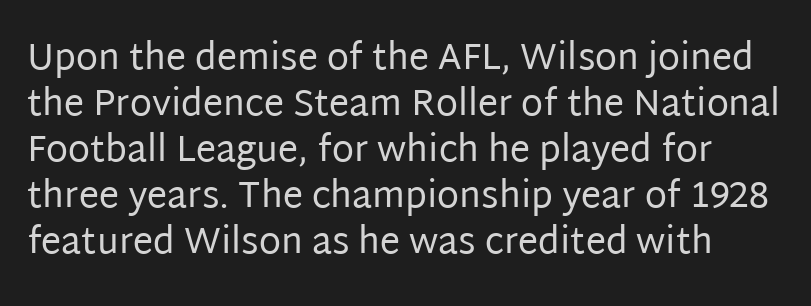
Q: Is the text bold? A: No.
Q: Is the text italic (slanted)? A: No, it is upright.
Q: Is the typeface a serif or a sans-serif typeface? A: Sans-serif.
Q: Is the text underlined? A: No.
Q: Is the spacing between letters normal or unusually wide? A: Normal.
Q: Is the spacing between lines tight, normal or loose? A: Normal.
Q: Width (condensed, normal, or wide)? A: Normal.
Q: Stroke contrast? A: Low.
Q: x-height? A: Large.
Q: Monospaced? A: No.
